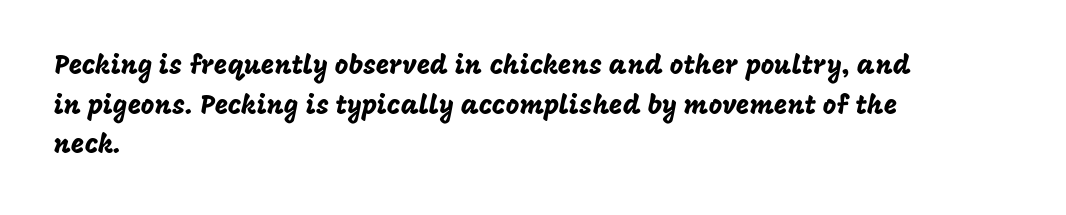
Interline gaps are of average width in this sample. Just letters on the line, the space beneath them empty. Students, note that the glyphs here touch the page at normal intervals. The rendering anchors every line to the left-hand side.
